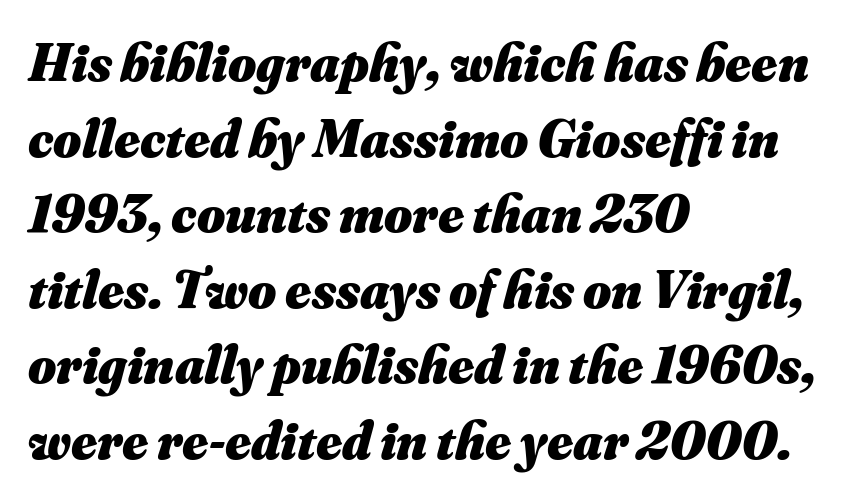
{"italic": "yes", "lean": "right", "slant_degrees": 16, "bold": "yes", "weight": "heavy", "width": "normal", "stroke_contrast": "medium", "x_height": "small", "monospaced": "no", "underline": "no", "align": "left", "line_spacing": "normal", "line_spacing_ratio": 1.4, "letter_spacing": "normal", "letter_spacing_em": 0.0, "glyph_px": 54}
